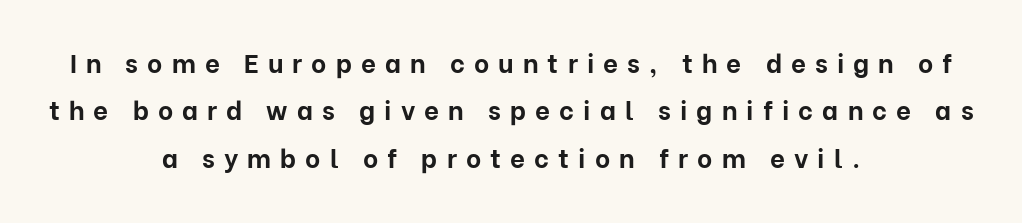
{"italic": "no", "bold": "yes", "underline": "no", "align": "center", "line_spacing_ratio": 1.82, "letter_spacing": "wide", "letter_spacing_em": 0.35, "glyph_px": 26}
